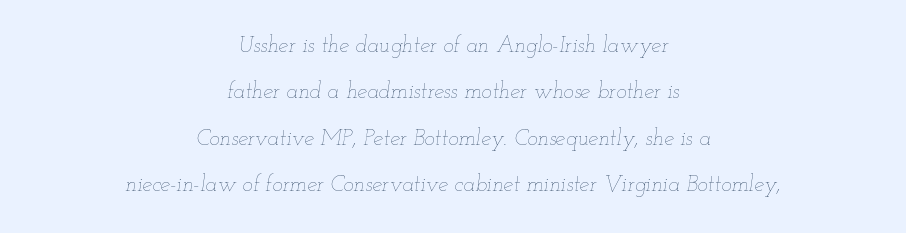
{"italic": "yes", "lean": "right", "slant_degrees": 12, "bold": "no", "underline": "no", "align": "center", "line_spacing": "loose", "line_spacing_ratio": 2.11, "letter_spacing": "normal", "letter_spacing_em": 0.0, "glyph_px": 22}
